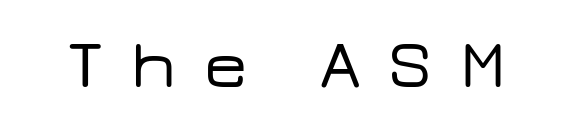
Has an underline been added? It has not. Looks like regular typesetting: each glyph gets only the width it needs. The gaps between neighbouring characters are conspicuously large. Italic: no, the glyphs are upright roman. This rendering employs a face without finishing strokes, i.e., a sans-serif.
